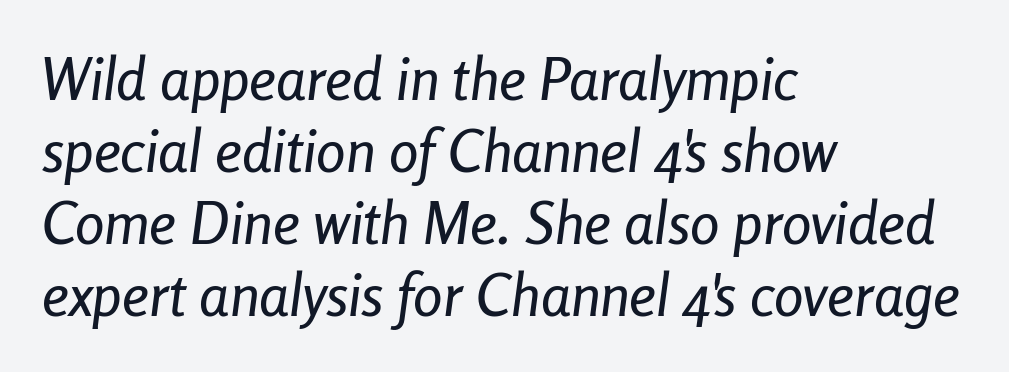
Q: Is the text italic (slanted)? A: Yes, it leans right by about 8 degrees.
Q: Is the text underlined? A: No.
Q: How is the paragraph aligned? A: Left-aligned.
Q: Is the spacing between letters normal or unusually wide? A: Normal.
Q: Width (condensed, normal, or wide)? A: Condensed.
Q: Stroke contrast? A: Low.
Q: x-height? A: Medium.
Q: Monospaced? A: No.
